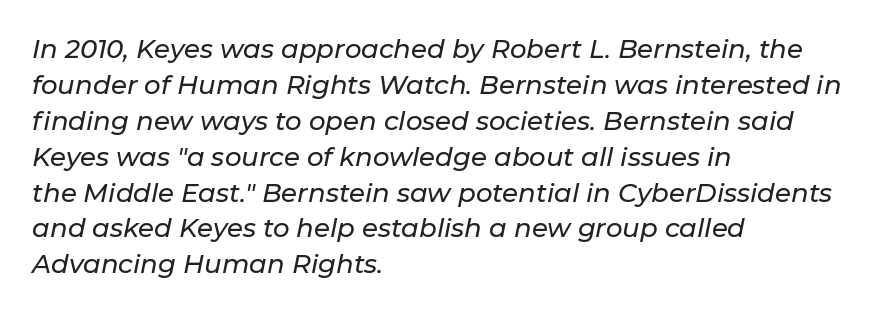
{"italic": "yes", "lean": "right", "slant_degrees": 11, "underline": "no", "align": "left", "line_spacing": "normal", "line_spacing_ratio": 1.38, "letter_spacing": "normal", "letter_spacing_em": 0.0, "glyph_px": 26}
